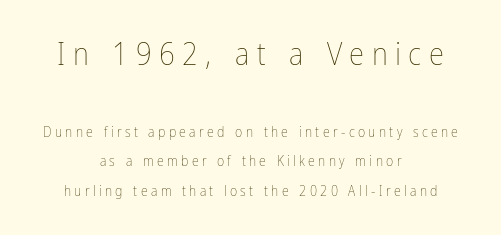
Unlike italic type, these characters show no tilt at all. Does extra space separate the letters? Yes, quite a lot of it. A great deal of white space separates one row of letters from the next. Varying glyph widths throughout — classic text-font behaviour. Where is the straight margin? There isn't one; the lines are centered.
